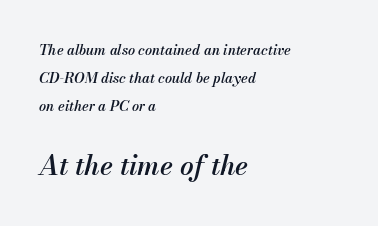
Which of the two is more prominent by size? The second, at the bottom. Leading is clearly above the norm, producing a sparse column. A classic flush-left, rag-right setting is used for this passage. This is moderately heavy type, rendered in semibold. Is the type slanted? Yes — the strokes lean at a clear angle.
